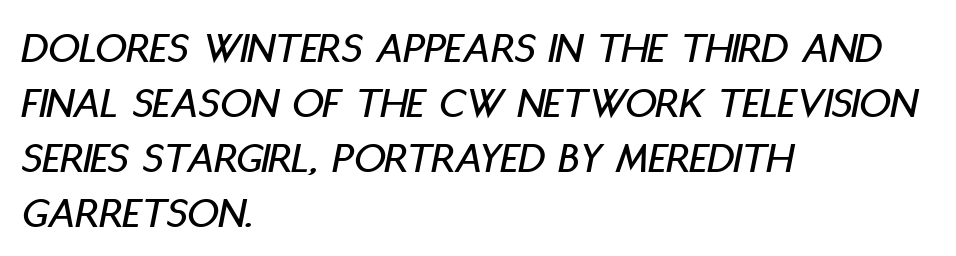
The type is set solid horizontally, with unmodified tracking. The rendering uses a moderate line-height, typical for paragraphs. Check under the words: just untouched page. Proportional: the letters do not fall into vertical columns. The face used here has a pronounced slope to its letters. In CSS terms this would be text-align: left.
